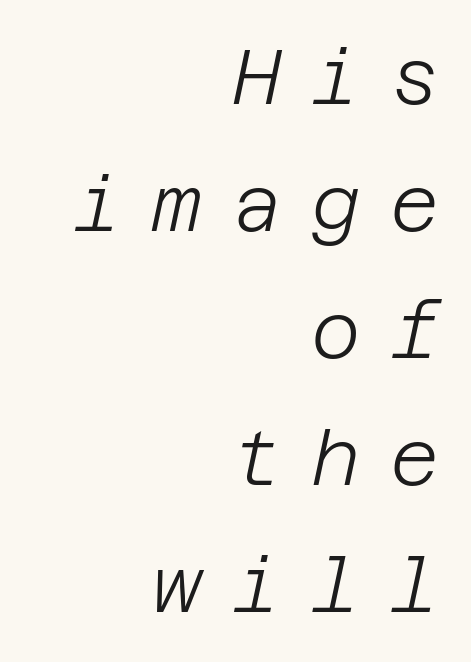
A student would call this right alignment; a typographer would say flush right, rag left. The tracking jumps out immediately: characters are airy and widely separated. Descenders hang freely into open space. Each new line begins a customary step beneath the previous one. Weight class: somewhere from thin through regular. This sample uses an oblique cut, with every glyph tilted off the vertical.
